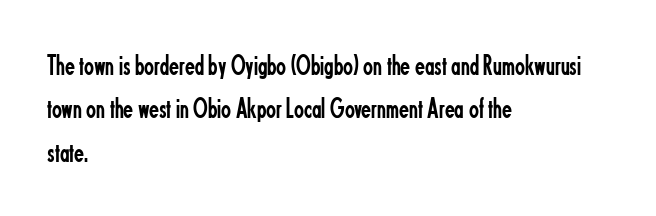
{"serif": "no", "italic": "no", "bold": "no", "weight": "regular", "width": "condensed", "stroke_contrast": "low", "x_height": "small", "monospaced": "no", "underline": "no", "align": "left", "line_spacing": "normal", "line_spacing_ratio": 1.5, "letter_spacing": "normal", "letter_spacing_em": 0.0, "glyph_px": 29}
